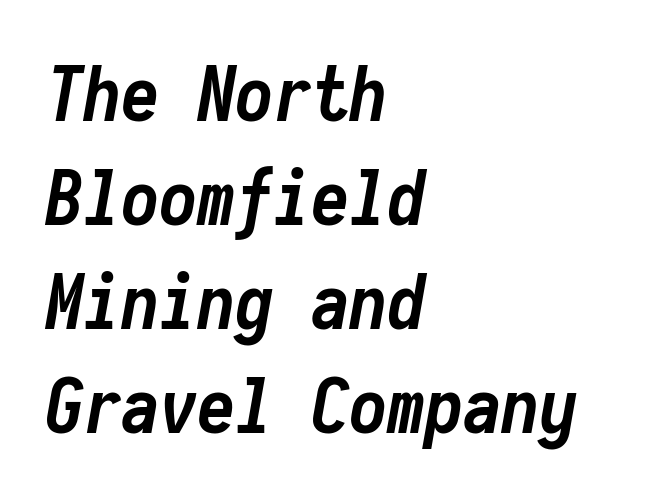
Q: Is the text bold? A: Yes.
Q: Is the text italic (slanted)? A: Yes, it leans right by about 10 degrees.
Q: Is the text underlined? A: No.
Q: How is the paragraph aligned? A: Left-aligned.
Q: Is the spacing between letters normal or unusually wide? A: Normal.
Q: Is the spacing between lines tight, normal or loose? A: Normal.
Q: Width (condensed, normal, or wide)? A: Condensed.
Q: Stroke contrast? A: Low.
Q: x-height? A: Medium.
Q: Monospaced? A: Yes.
